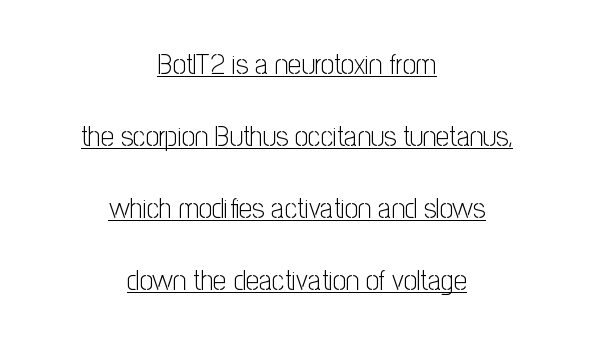
The image shows 29 px light, condensed sans-serif type, upright; set centered, loose line spacing (2.48x), normal letter spacing, underlined; low stroke contrast and a medium x-height.
